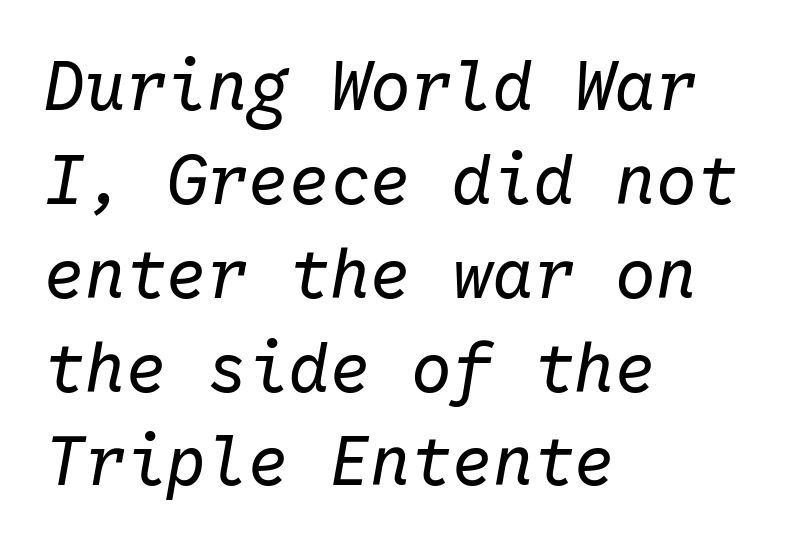
These lines keep a tight, regular rhythm from letter to letter. A typesetter would mark this as italic. Plain, unruled lines of type. This block has exactly the height ordinary leading produces.
